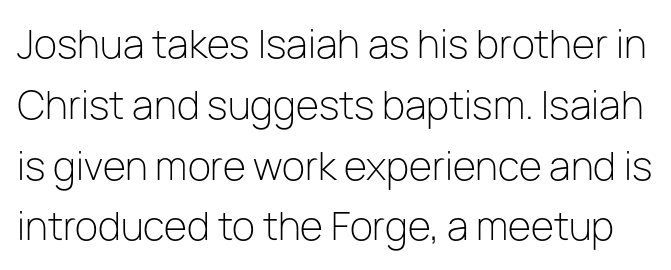
Q: Is the text bold? A: No.
Q: Is the text italic (slanted)? A: No, it is upright.
Q: Is the typeface a serif or a sans-serif typeface? A: Sans-serif.
Q: Is the text underlined? A: No.
Q: Is the spacing between letters normal or unusually wide? A: Normal.
Q: Is the spacing between lines tight, normal or loose? A: Normal.
Q: Width (condensed, normal, or wide)? A: Normal.
Q: Stroke contrast? A: Low.
Q: x-height? A: Medium.
Q: Monospaced? A: No.
